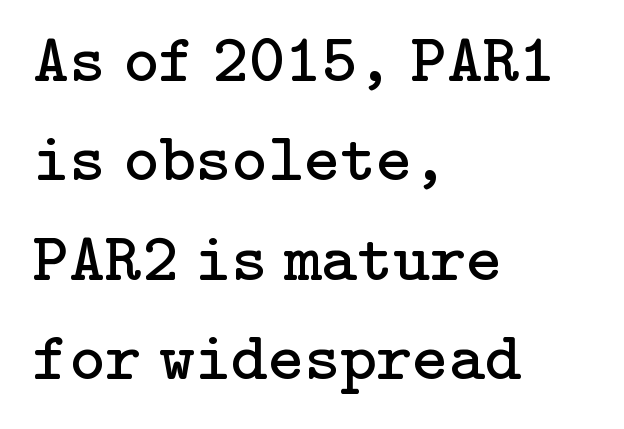
{"serif": "yes", "italic": "no", "bold": "no", "weight": "regular", "width": "normal", "stroke_contrast": "low", "x_height": "medium", "underline": "no", "align": "left", "line_spacing": "normal", "line_spacing_ratio": 1.44, "letter_spacing": "normal", "letter_spacing_em": 0.0, "glyph_px": 69}
